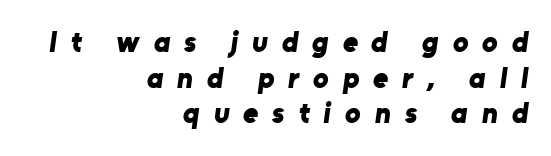
The face used here is rendered with a markedly widened letterfit. Compared with an ordinary text face, these strokes are far heavier — a full bold. Character widths vary here, with narrow letters taking less room than wide ones. To sum up the face: it is a sans, with no serifs. This sample is right-justified, so line beginnings fall wherever the words allow.
